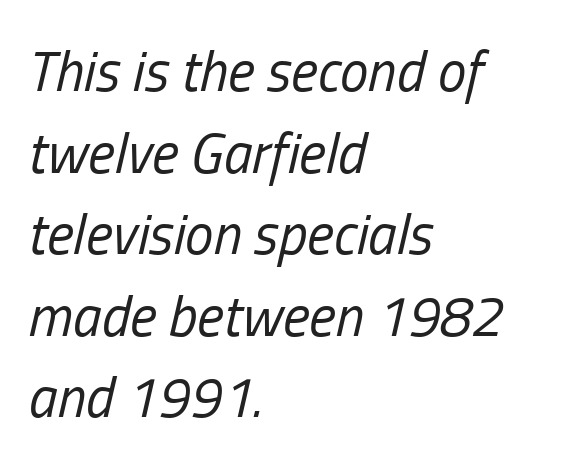
Q: Is the text bold? A: No.
Q: Is the text italic (slanted)? A: Yes, it leans right by about 13 degrees.
Q: Is the text underlined? A: No.
Q: How is the paragraph aligned? A: Left-aligned.
Q: Is the spacing between letters normal or unusually wide? A: Normal.
Q: Is the spacing between lines tight, normal or loose? A: Normal.
Q: Width (condensed, normal, or wide)? A: Condensed.
Q: Stroke contrast? A: Low.
Q: x-height? A: Medium.
Q: Monospaced? A: No.
